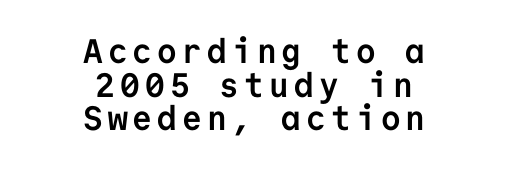
Q: Is the text bold? A: Yes.
Q: Is the text italic (slanted)? A: No, it is upright.
Q: Is the typeface a serif or a sans-serif typeface? A: Sans-serif.
Q: Is the text underlined? A: No.
Q: How is the paragraph aligned? A: Centered.
Q: Is the spacing between lines tight, normal or loose? A: Tight.
Q: Width (condensed, normal, or wide)? A: Normal.
Q: Stroke contrast? A: Low.
Q: x-height? A: Medium.
Q: Monospaced? A: Yes.
